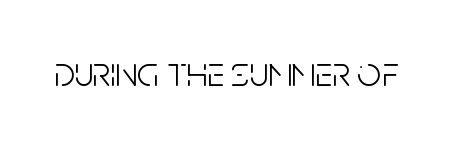
{"serif": "no", "italic": "no", "bold": "no", "weight": "light", "width": "condensed", "stroke_contrast": "low", "x_height": "large", "monospaced": "no", "underline": "no", "letter_spacing": "normal", "letter_spacing_em": 0.0, "glyph_px": 42}
